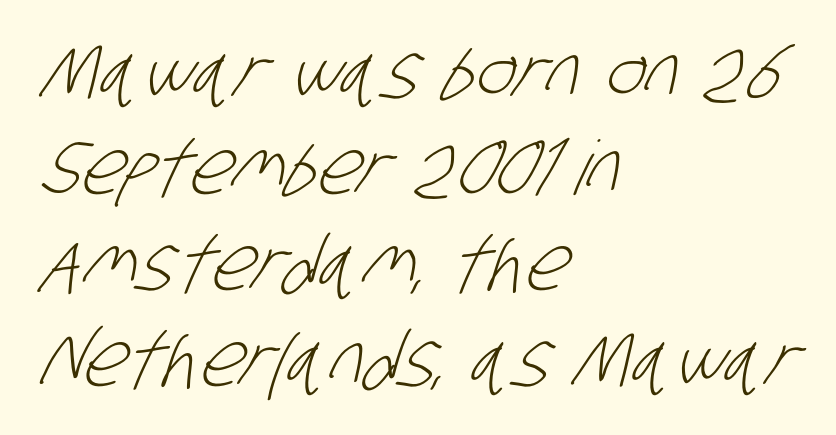
{"serif": "no", "bold": "no", "weight": "light", "width": "condensed", "stroke_contrast": "low", "x_height": "large", "monospaced": "no", "underline": "no", "align": "left", "line_spacing": "normal", "line_spacing_ratio": 1.28, "letter_spacing": "normal", "letter_spacing_em": 0.0, "glyph_px": 75}
